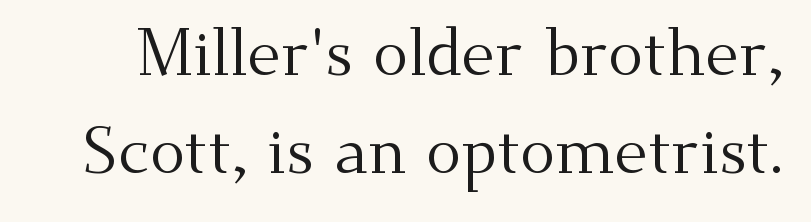
{"serif": "yes", "italic": "no", "bold": "no", "weight": "regular", "width": "normal", "stroke_contrast": "medium", "x_height": "small", "monospaced": "no", "underline": "no", "line_spacing": "normal", "line_spacing_ratio": 1.49, "letter_spacing": "normal", "letter_spacing_em": 0.0, "glyph_px": 66}
